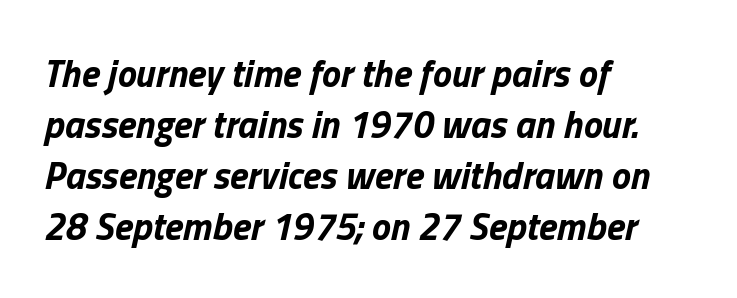
The image shows 38 px bold type, italic (leaning right); set left-aligned, normal line spacing (1.34x), normal letter spacing, not underlined; low stroke contrast and a medium x-height.
